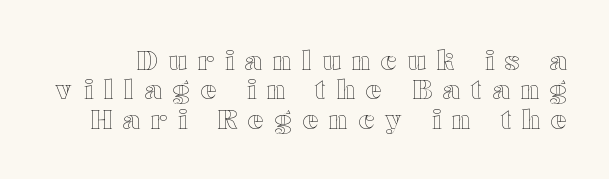
Q: Is the text italic (slanted)? A: No, it is upright.
Q: Is the text underlined? A: No.
Q: Is the spacing between letters normal or unusually wide? A: Unusually wide.
Q: Is the spacing between lines tight, normal or loose? A: Tight.
